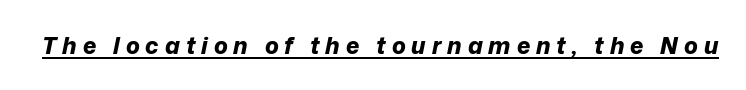
Q: Is the text bold? A: Yes.
Q: Is the text italic (slanted)? A: Yes, it leans right by about 12 degrees.
Q: Is the text underlined? A: Yes.
Q: Is the spacing between letters normal or unusually wide? A: Unusually wide.
